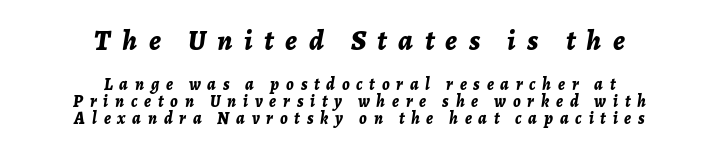
Descender tails drop into unmarked territory. Reading top to bottom, the characters get smaller at the block break. In terms of leading, this rendering errs on the cramped side. Every row of glyphs is offset so its center matches the block's center. Each glyph is drawn with heavy, bold strokes.
